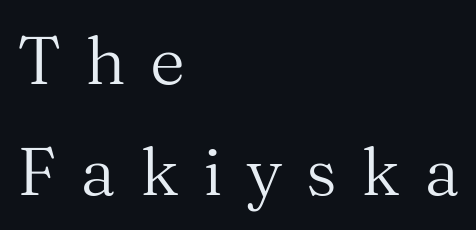
Q: Is the text bold? A: No.
Q: Is the text italic (slanted)? A: No, it is upright.
Q: Is the typeface a serif or a sans-serif typeface? A: Serif.
Q: Is the text underlined? A: No.
Q: How is the paragraph aligned? A: Left-aligned.
Q: Is the spacing between letters normal or unusually wide? A: Unusually wide.
Q: Is the spacing between lines tight, normal or loose? A: Normal.
Q: Width (condensed, normal, or wide)? A: Normal.
Q: Stroke contrast? A: Medium.
Q: x-height? A: Medium.
Q: Monospaced? A: No.
